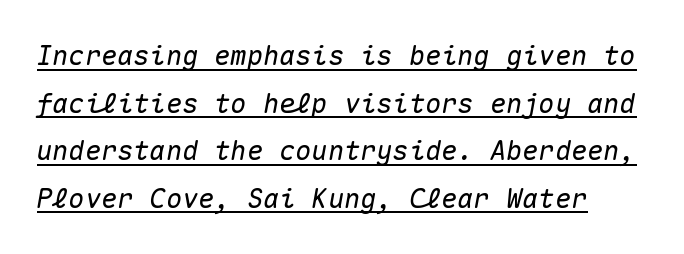
When letters slant like this, we call the style italic. The letterforms sit shoulder to shoulder at normal distance. A continuous stroke trails under the words, as in a hyperlink.
